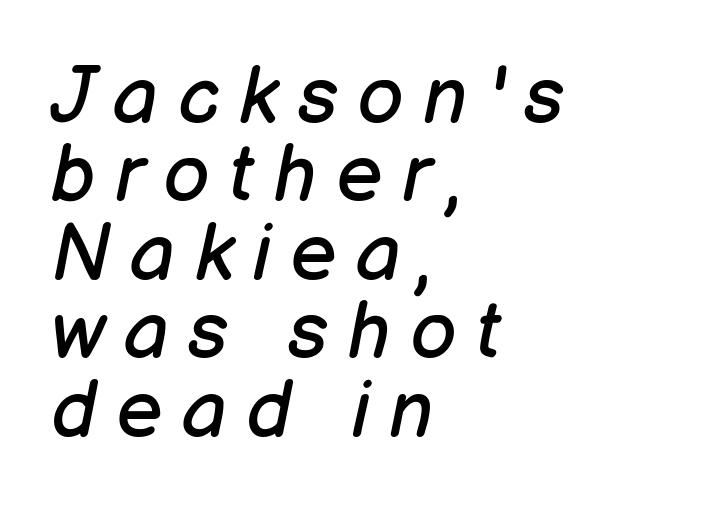
Slanted lettering throughout. Check under the words: just untouched page. Stem width sits at or under what a default text font uses. Think of a printed novel: that variable character pitch is what you see here. Leading is clearly below the norm, producing a dense column.
